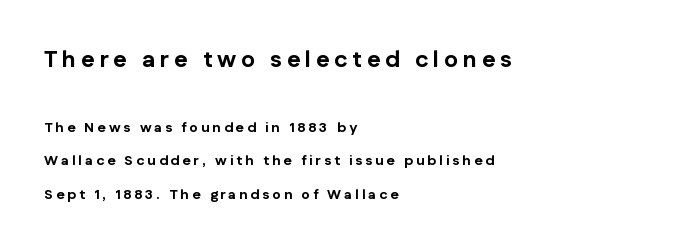
Decoration check: the copy has no underline. The text block is weighted toward the left margin, trailing off unevenly rightward. This rendering widens character spacing well past its baseline value. Designer's note — italics off, roman on.
